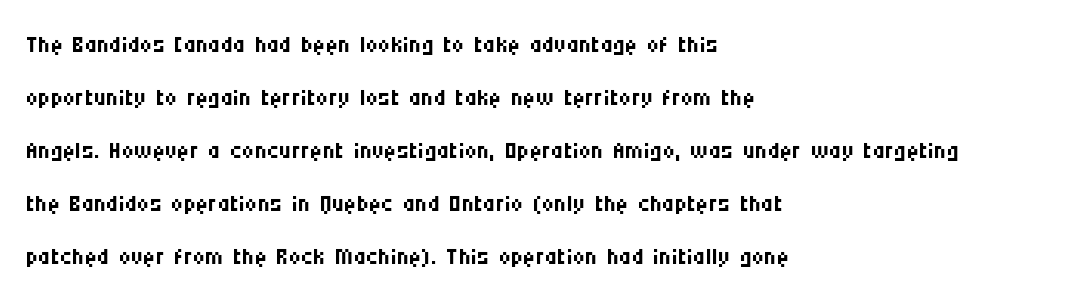
{"serif": "no", "italic": "no", "bold": "no", "weight": "regular", "width": "condensed", "stroke_contrast": "medium", "x_height": "large", "monospaced": "no", "underline": "no", "align": "left", "line_spacing": "normal", "line_spacing_ratio": 1.56, "letter_spacing": "normal", "letter_spacing_em": 0.0, "glyph_px": 34}
